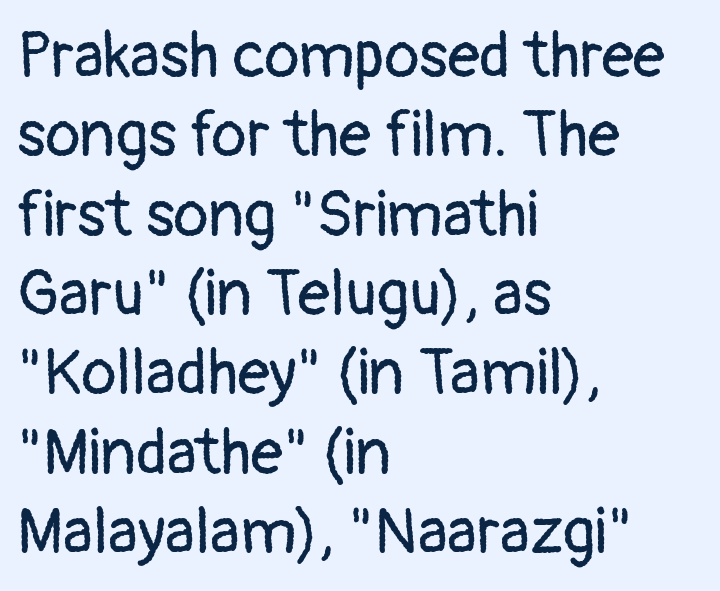
The image shows 64 px regular-weight sans-serif type, upright; set left-aligned, line spacing 1.24x, normal letter spacing, not underlined; low stroke contrast and a medium x-height.
